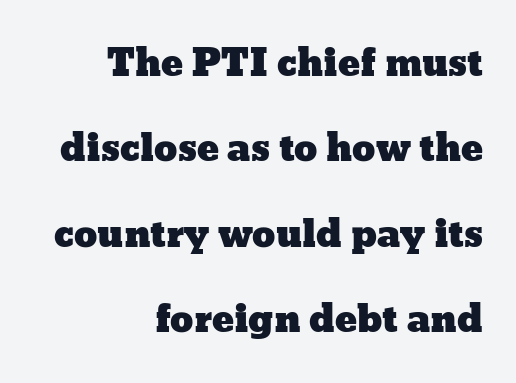
Just letters on the line, the space beneath them empty. When letters stand straight like this, we call the style roman or upright. Airy leading. Layout note: lines flush right. Is the letter spacing exaggerated? No — it looks like the ordinary default.
